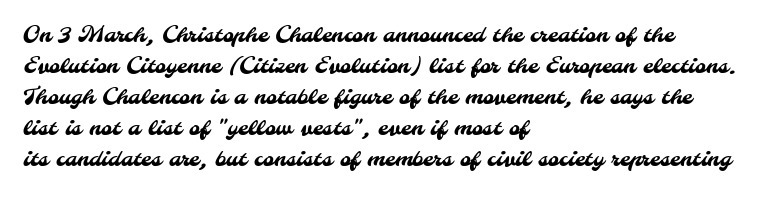
Rule under the text: the space is simply empty. Nobody touched the tracking dial on this one. Successive baselines arrive at the customary interval. Caption: multi-line text, flush left, ragged right.
